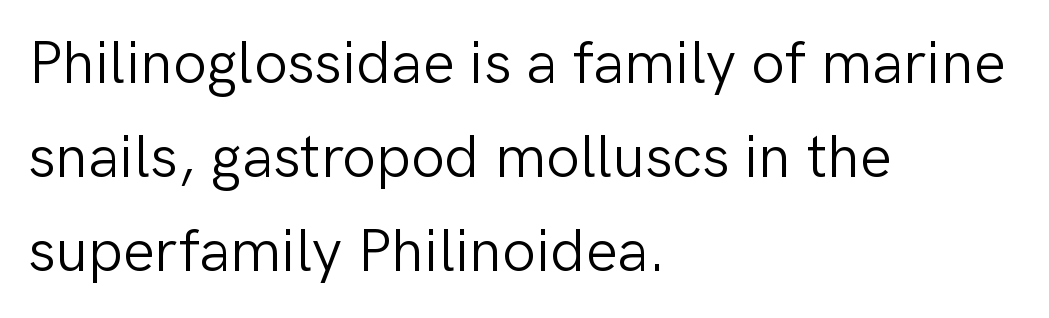
Q: Is the text bold? A: No.
Q: Is the text italic (slanted)? A: No, it is upright.
Q: Is the typeface a serif or a sans-serif typeface? A: Sans-serif.
Q: Is the text underlined? A: No.
Q: How is the paragraph aligned? A: Left-aligned.
Q: Is the spacing between letters normal or unusually wide? A: Normal.
Q: Is the spacing between lines tight, normal or loose? A: Normal.
Q: Width (condensed, normal, or wide)? A: Normal.
Q: Stroke contrast? A: Low.
Q: x-height? A: Medium.
Q: Monospaced? A: No.
